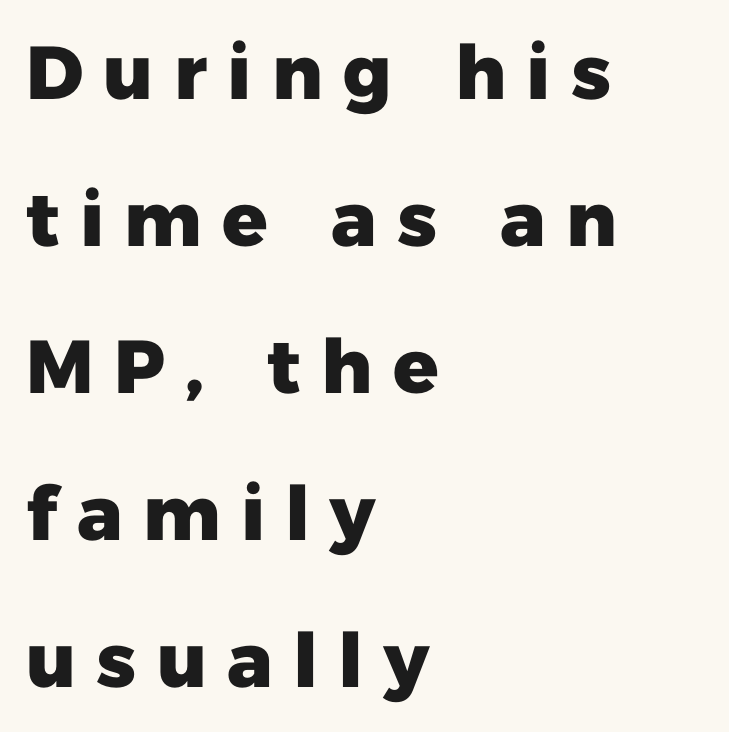
The image shows 75 px heavy sans-serif type, upright; set left-aligned, loose line spacing (1.96x), unusually wide letter spacing (+0.27 em), not underlined; low stroke contrast and a medium x-height.
